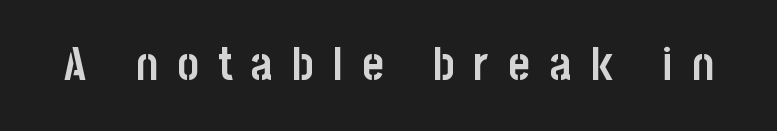
{"serif": "no", "italic": "no", "bold": "yes", "weight": "semibold", "width": "condensed", "stroke_contrast": "low", "x_height": "large", "monospaced": "no", "underline": "no", "letter_spacing": "wide", "letter_spacing_em": 0.42, "glyph_px": 46}
